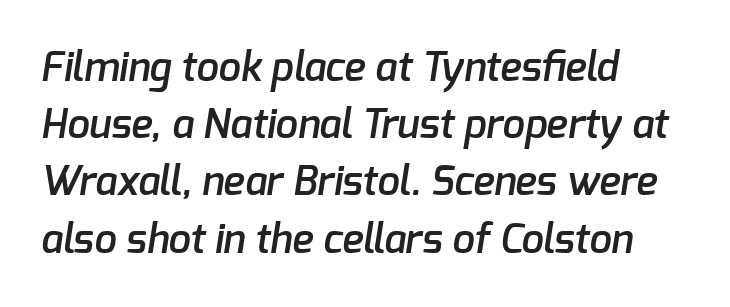
Q: Is the text bold? A: Semi-bold.
Q: Is the typeface a serif or a sans-serif typeface? A: Sans-serif.
Q: Is the text underlined? A: No.
Q: How is the paragraph aligned? A: Left-aligned.
Q: Is the spacing between letters normal or unusually wide? A: Normal.
Q: Is the spacing between lines tight, normal or loose? A: Normal.
Q: Width (condensed, normal, or wide)? A: Normal.
Q: Stroke contrast? A: Low.
Q: x-height? A: Medium.
Q: Monospaced? A: No.
